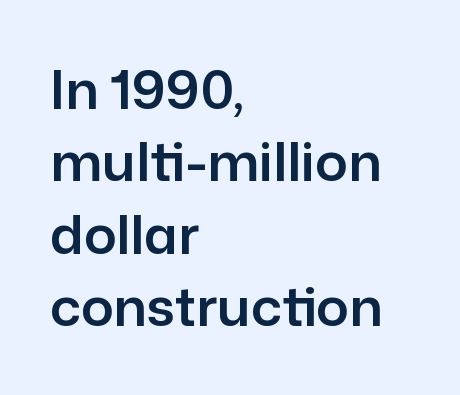
Q: Is the text italic (slanted)? A: No, it is upright.
Q: Is the typeface a serif or a sans-serif typeface? A: Sans-serif.
Q: Is the text underlined? A: No.
Q: How is the paragraph aligned? A: Left-aligned.
Q: Is the spacing between letters normal or unusually wide? A: Normal.
Q: Is the spacing between lines tight, normal or loose? A: Normal.
Q: Width (condensed, normal, or wide)? A: Normal.
Q: Stroke contrast? A: Low.
Q: x-height? A: Medium.
Q: Monospaced? A: No.
